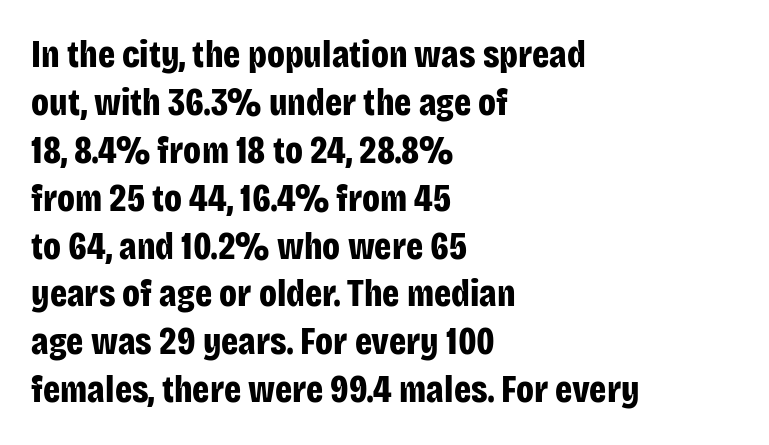
Between one letter and the next there's only the usual sliver of space. The space between consecutive lines is moderate. Upright lettering throughout. A bare baseline throughout the passage. The rendering uses natural spacing where letterforms have individual widths.
